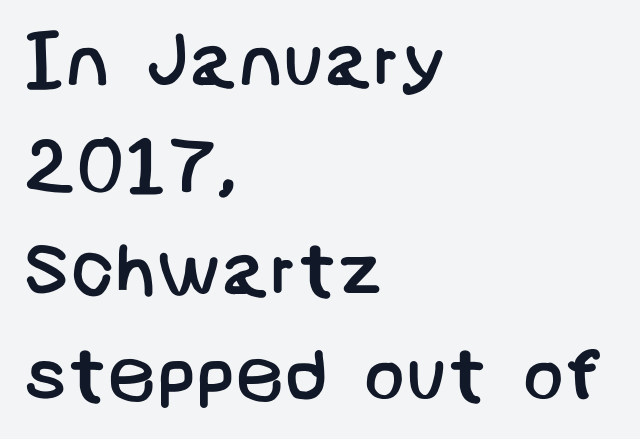
Q: Is the text bold? A: No.
Q: Is the typeface a serif or a sans-serif typeface? A: Sans-serif.
Q: Is the text underlined? A: No.
Q: How is the paragraph aligned? A: Left-aligned.
Q: Is the spacing between letters normal or unusually wide? A: Normal.
Q: Is the spacing between lines tight, normal or loose? A: Normal.
Q: Width (condensed, normal, or wide)? A: Normal.
Q: Stroke contrast? A: Low.
Q: x-height? A: Large.
